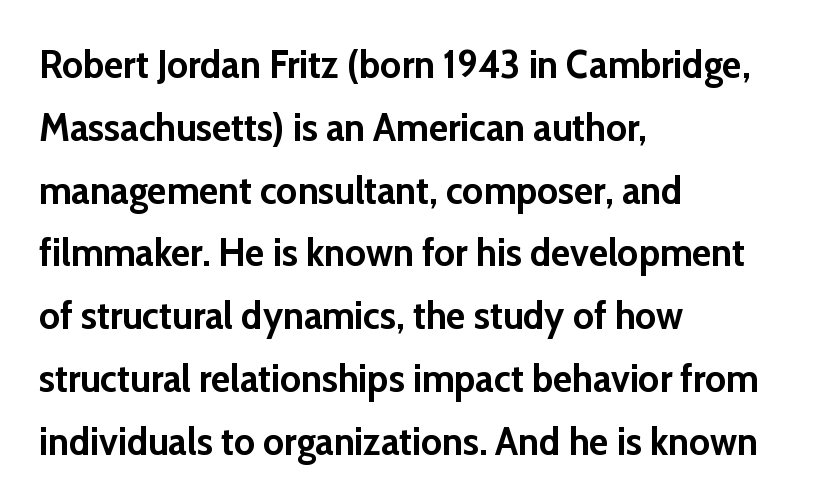
Q: Is the text bold? A: Yes.
Q: Is the text italic (slanted)? A: No, it is upright.
Q: Is the typeface a serif or a sans-serif typeface? A: Sans-serif.
Q: Is the text underlined? A: No.
Q: How is the paragraph aligned? A: Left-aligned.
Q: Is the spacing between letters normal or unusually wide? A: Normal.
Q: Is the spacing between lines tight, normal or loose? A: Normal.
Q: Width (condensed, normal, or wide)? A: Normal.
Q: Stroke contrast? A: Low.
Q: x-height? A: Medium.
Q: Monospaced? A: No.
